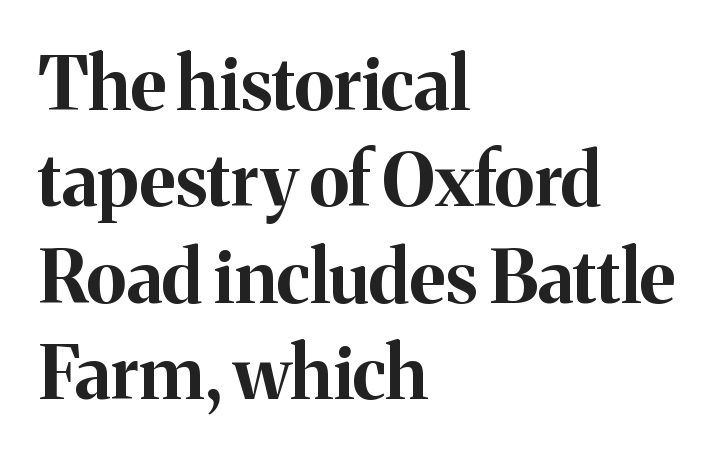
{"serif": "yes", "italic": "no", "bold": "yes", "weight": "bold", "width": "normal", "stroke_contrast": "medium", "x_height": "medium", "monospaced": "no", "underline": "no", "align": "left", "line_spacing": "normal", "line_spacing_ratio": 1.32, "letter_spacing": "normal", "letter_spacing_em": 0.0, "glyph_px": 73}
